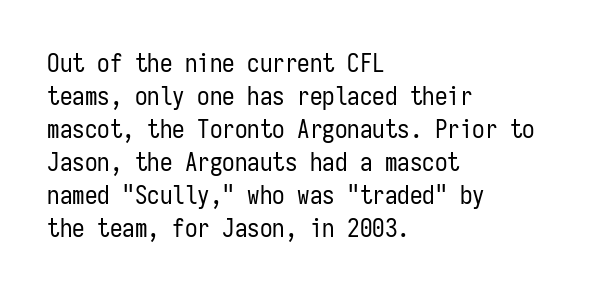
{"italic": "no", "bold": "no", "underline": "no", "align": "left", "line_spacing": "normal", "line_spacing_ratio": 1.32, "letter_spacing": "normal", "letter_spacing_em": 0.0, "glyph_px": 25}
